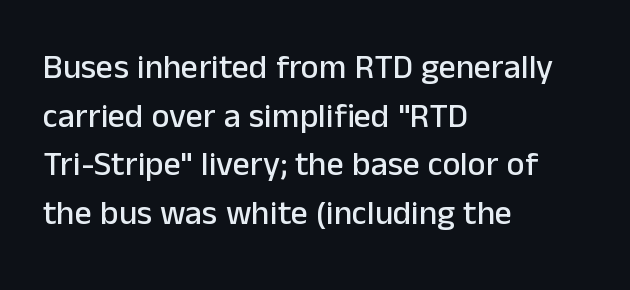
The image shows 34 px sans-serif type, upright; set left-aligned, normal line spacing (1.43x), normal letter spacing, not underlined; low stroke contrast and a medium x-height.
